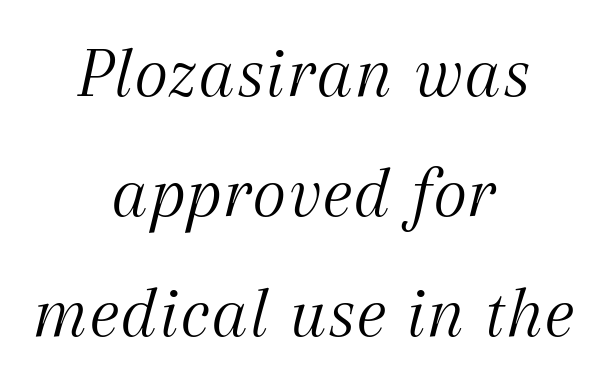
{"serif": "yes", "italic": "yes", "lean": "right", "slant_degrees": 12, "bold": "no", "weight": "light", "width": "normal", "stroke_contrast": "medium", "x_height": "medium", "monospaced": "no", "underline": "no", "align": "center", "line_spacing": "normal", "line_spacing_ratio": 1.62, "letter_spacing": "normal", "letter_spacing_em": 0.0, "glyph_px": 74}
